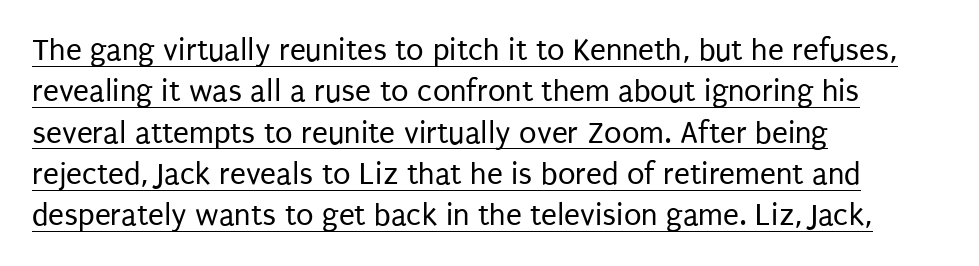
The image shows 32 px regular-weight, condensed sans-serif type, upright; set left-aligned, normal line spacing (1.29x), normal letter spacing, underlined; low stroke contrast and a large x-height.
